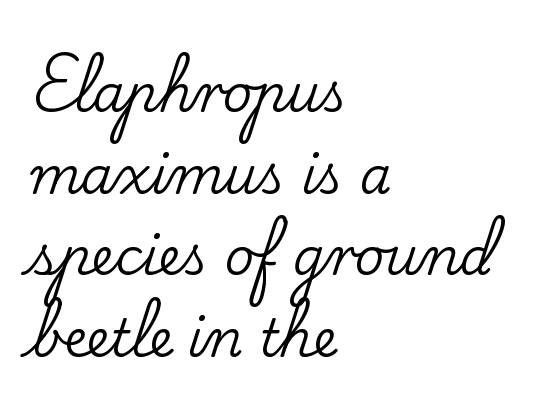
The rendering uses natural spacing where letterforms have individual widths. The text was rendered using a seriffed face with decorative stroke endings. The strip under each line holds only bare page. Short note: letters normally spaced.
